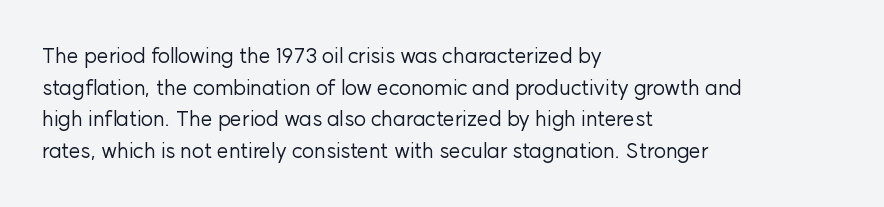
Style check: upright. Leftover space on each line is placed entirely after the last word. The rows are spaced the way most documents space them. The font is comparable to plain body text, perhaps lighter. Honestly, there is no underline to notice here at all. Nobody touched the tracking dial on this one.
